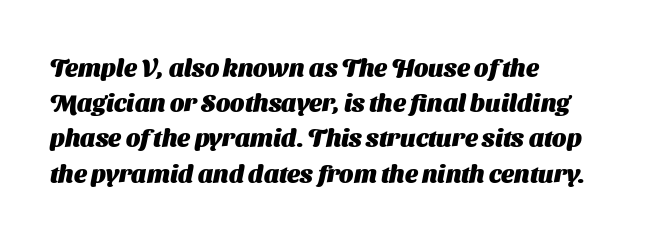
The image shows 25 px bold type; set left-aligned, normal line spacing (1.41x), normal letter spacing, not underlined.
